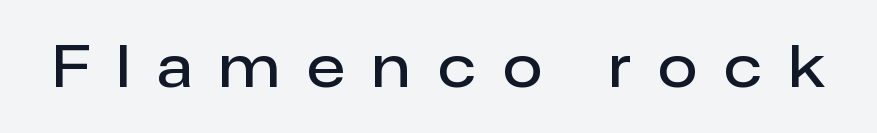
Q: Is the text bold? A: Semi-bold.
Q: Is the text italic (slanted)? A: No, it is upright.
Q: Is the typeface a serif or a sans-serif typeface? A: Sans-serif.
Q: Is the text underlined? A: No.
Q: Is the spacing between letters normal or unusually wide? A: Unusually wide.
Q: Width (condensed, normal, or wide)? A: Normal.
Q: Stroke contrast? A: Low.
Q: x-height? A: Medium.
Q: Monospaced? A: No.
